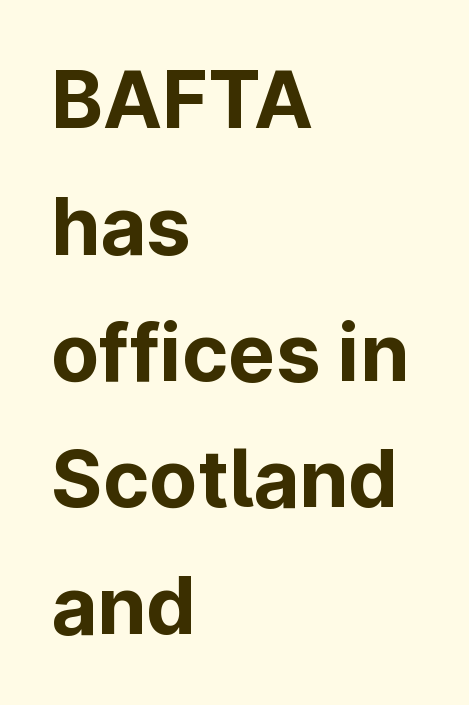
The image shows 79 px bold sans-serif type, upright; set left-aligned, normal line spacing (1.6x), normal letter spacing, not underlined; low stroke contrast and a medium x-height.
